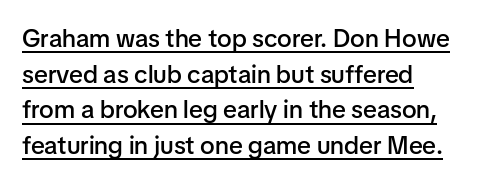
The image shows 25 px text type, upright; set left-aligned, normal line spacing (1.43x), normal letter spacing, underlined.
